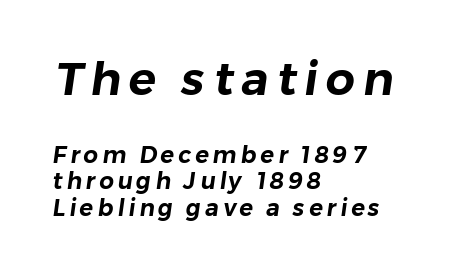
Q: Is the typeface a serif or a sans-serif typeface? A: Sans-serif.
Q: Is the text underlined? A: No.
Q: How is the paragraph aligned? A: Left-aligned.
Q: Is the spacing between lines tight, normal or loose? A: Tight.
Q: Which block of text is set in a larger size, the first (top) or the second (bottom)? A: The first (top) one.
Q: Width (condensed, normal, or wide)? A: Normal.
Q: Stroke contrast? A: Low.
Q: x-height? A: Medium.
Q: Monospaced? A: No.
